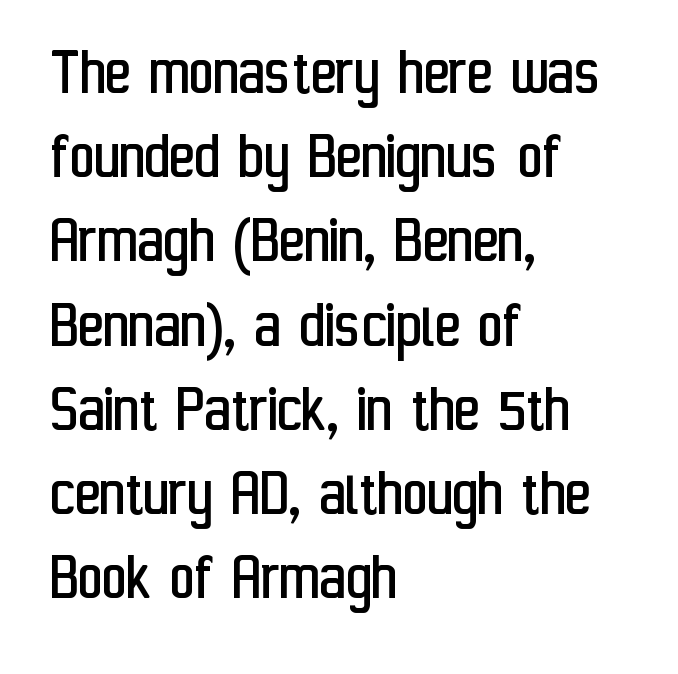
The image shows 69 px regular-weight, condensed sans-serif type, upright; set left-aligned, line spacing 1.22x, normal letter spacing, not underlined; low stroke contrast and a medium x-height.
